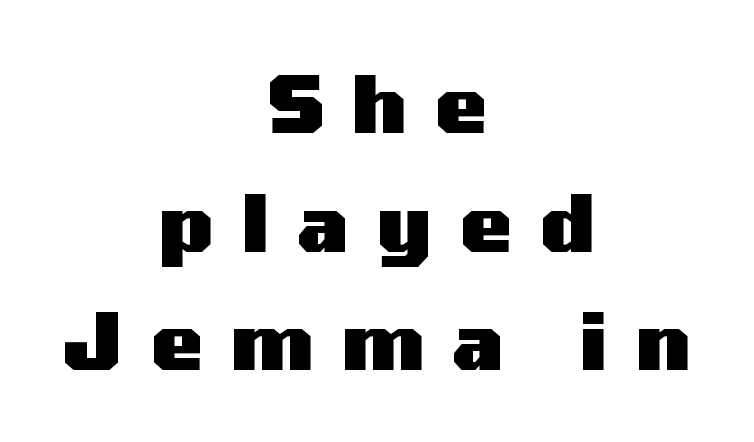
The image shows 78 px heavy, wide sans-serif type, upright; set centered, normal line spacing (1.52x), unusually wide letter spacing (+0.36 em), not underlined; medium stroke contrast and a medium x-height.
